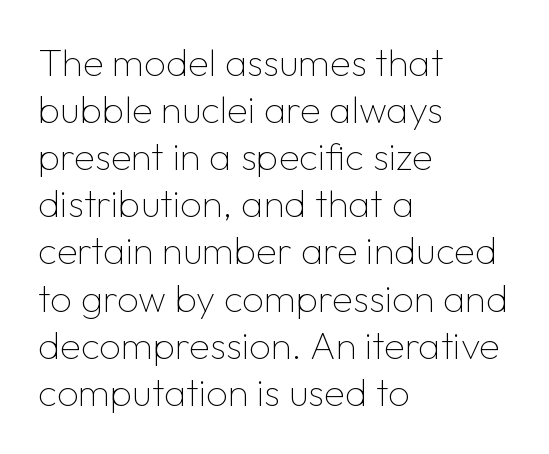
{"serif": "no", "italic": "no", "bold": "no", "weight": "thin", "width": "normal", "stroke_contrast": "low", "x_height": "medium", "monospaced": "no", "underline": "no", "align": "left", "line_spacing_ratio": 1.24, "letter_spacing": "normal", "letter_spacing_em": 0.0, "glyph_px": 38}
